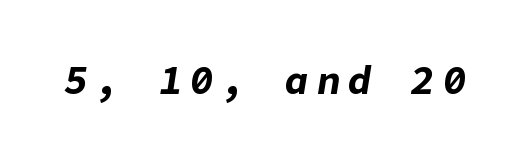
{"italic": "yes", "lean": "right", "slant_degrees": 9, "bold": "yes", "weight": "bold", "width": "normal", "stroke_contrast": "low", "x_height": "medium", "underline": "no", "glyph_px": 40}
